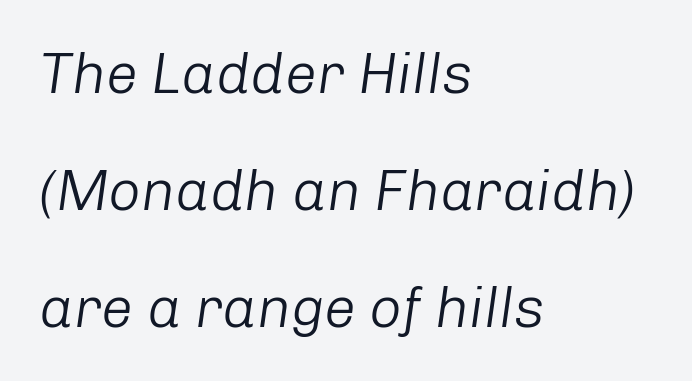
These lines were composed using italics. Left-aligned paragraph, ragged on the right. Unmarked baselines from the first word to the last. You could not count columns in this text — the font is proportionally spaced.
